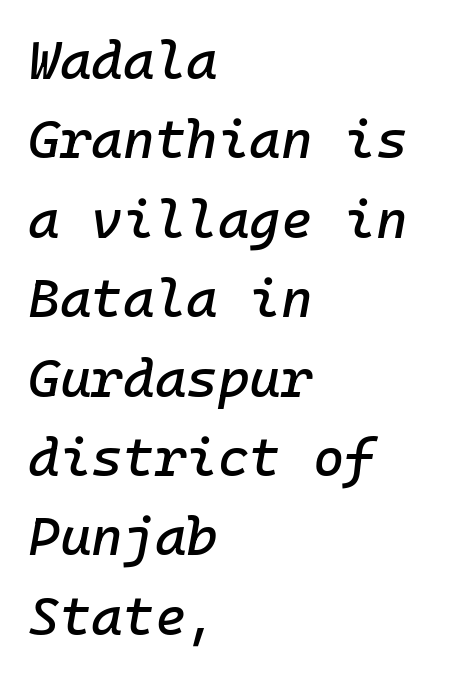
Q: Is the text italic (slanted)? A: Yes, it leans right by about 10 degrees.
Q: Is the text underlined? A: No.
Q: How is the paragraph aligned? A: Left-aligned.
Q: Is the spacing between letters normal or unusually wide? A: Normal.
Q: Is the spacing between lines tight, normal or loose? A: Normal.
Q: Width (condensed, normal, or wide)? A: Normal.
Q: Stroke contrast? A: Low.
Q: x-height? A: Medium.
